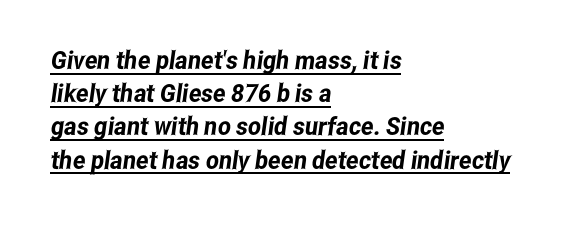
Q: Is the text underlined? A: Yes.
Q: How is the paragraph aligned? A: Left-aligned.
Q: Is the spacing between letters normal or unusually wide? A: Normal.
Q: Is the spacing between lines tight, normal or loose? A: Normal.
